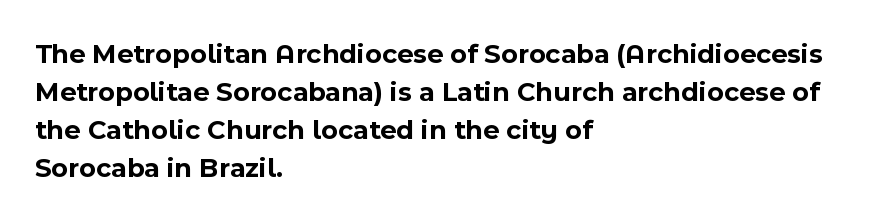
Q: Is the text bold? A: Yes.
Q: Is the text italic (slanted)? A: No, it is upright.
Q: Is the typeface a serif or a sans-serif typeface? A: Sans-serif.
Q: Is the text underlined? A: No.
Q: How is the paragraph aligned? A: Left-aligned.
Q: Is the spacing between letters normal or unusually wide? A: Normal.
Q: Is the spacing between lines tight, normal or loose? A: Normal.
Q: Width (condensed, normal, or wide)? A: Normal.
Q: x-height? A: Medium.
Q: Monospaced? A: No.
